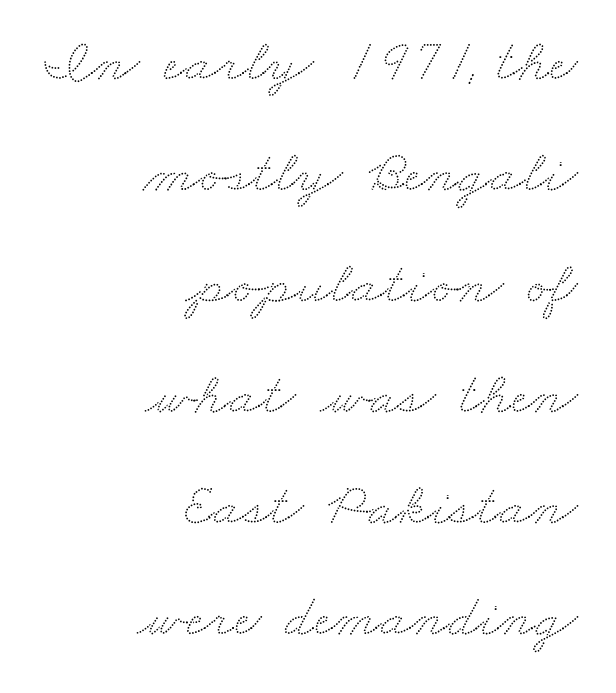
The letters sit at their default tracking, neither squeezed nor spread. A clean baseline with only descenders dipping below it. Character widths vary here, with narrow letters taking less room than wide ones. Where is the straight margin? On the right.
